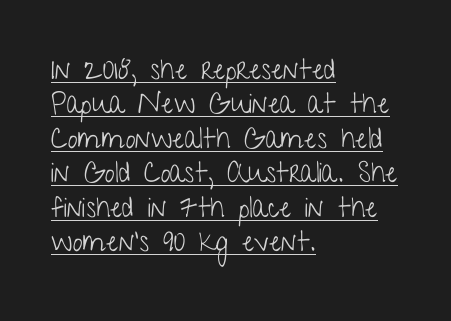
{"serif": "no", "italic": "no", "bold": "no", "weight": "light", "width": "condensed", "stroke_contrast": "low", "x_height": "medium", "monospaced": "no", "underline": "yes", "align": "left", "line_spacing_ratio": 1.23, "letter_spacing": "normal", "letter_spacing_em": 0.0, "glyph_px": 28}
